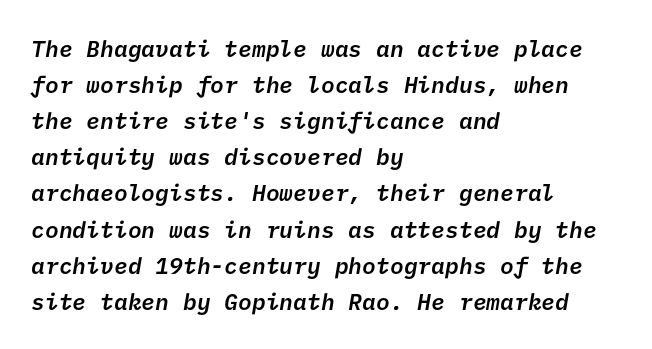
The image shows 23 px text type; set left-aligned, normal line spacing (1.57x), normal letter spacing, not underlined.
